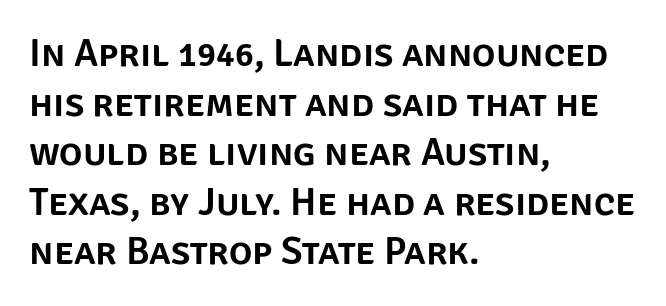
The lettering stays uniformly vertical, giving the passage a roman look. Alignment: flush left. Has an underline been added? It has not. Check where the strokes stop: nothing finishes them off — pure sans. Here the designer chose a conventional face with non-uniform glyph widths. Line spacing here is normal.
